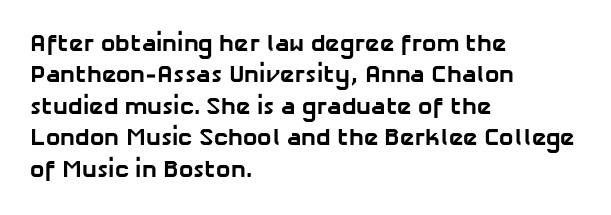
Q: Is the text bold? A: Yes.
Q: Is the text underlined? A: No.
Q: How is the paragraph aligned? A: Left-aligned.
Q: Is the spacing between letters normal or unusually wide? A: Normal.
Q: Is the spacing between lines tight, normal or loose? A: Normal.
